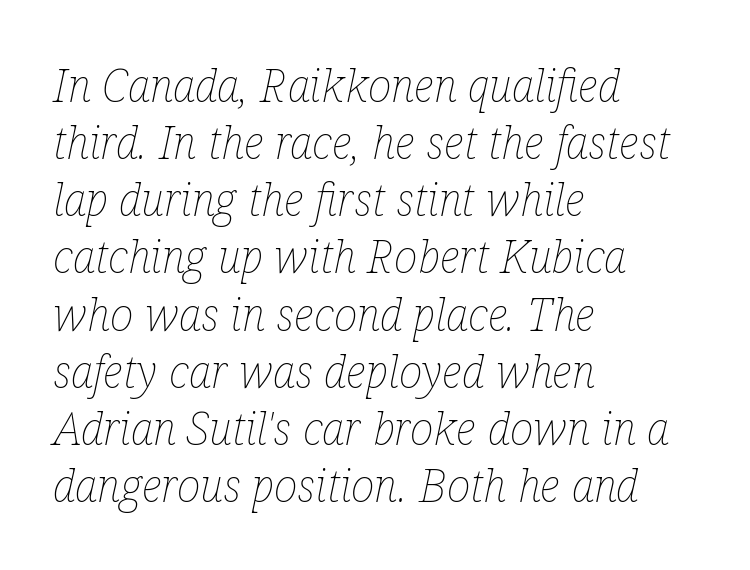
The image shows 45 px thin, condensed type, italic (leaning right); set left-aligned, normal line spacing (1.27x), normal letter spacing, not underlined; low stroke contrast and a medium x-height.
